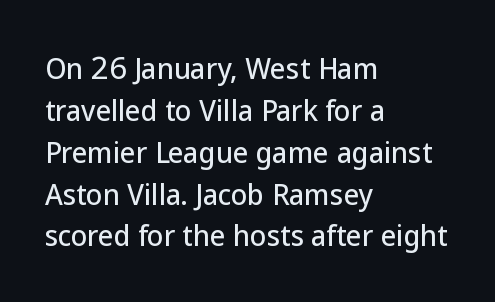
Decoration check: the copy has no underline. You can tell it's not italic because the verticals are truly vertical. Is the letter spacing exaggerated? No — it looks like the ordinary default. A classic flush-left, rag-right setting is used for this passage. Baseline-to-baseline distance is the conventional proportion of letter height.
